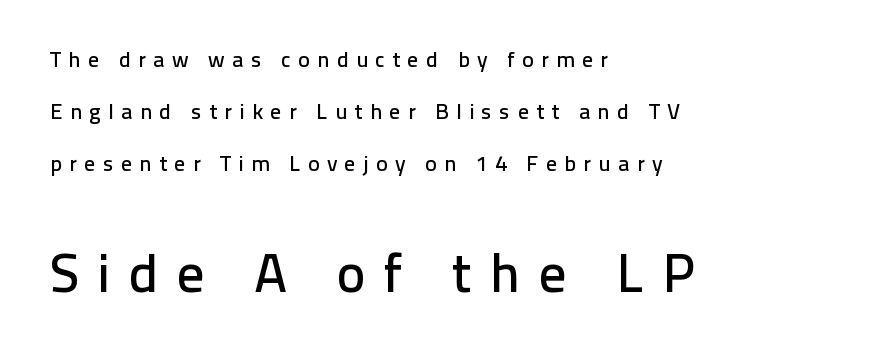
{"serif": "no", "italic": "no", "width": "normal", "stroke_contrast": "low", "x_height": "medium", "monospaced": "no", "underline": "no", "align": "left", "line_spacing": "loose", "line_spacing_ratio": 2.37, "letter_spacing": "wide", "letter_spacing_em": 0.33, "larger_block": "second", "size_ratio": 2.5, "glyph_px": 55}
